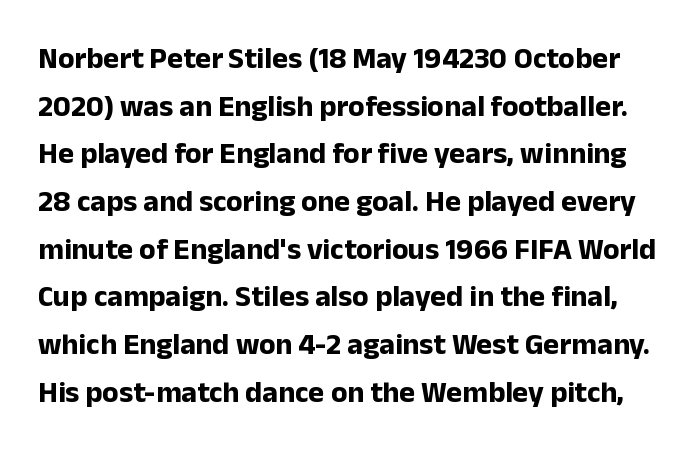
Think of a printed novel: that variable character pitch is what you see here. In terms of letterform style, serifs are entirely absent. Regarding leading, the lines here are spaced in the standard way. This is heavy type, rendered in bold.
